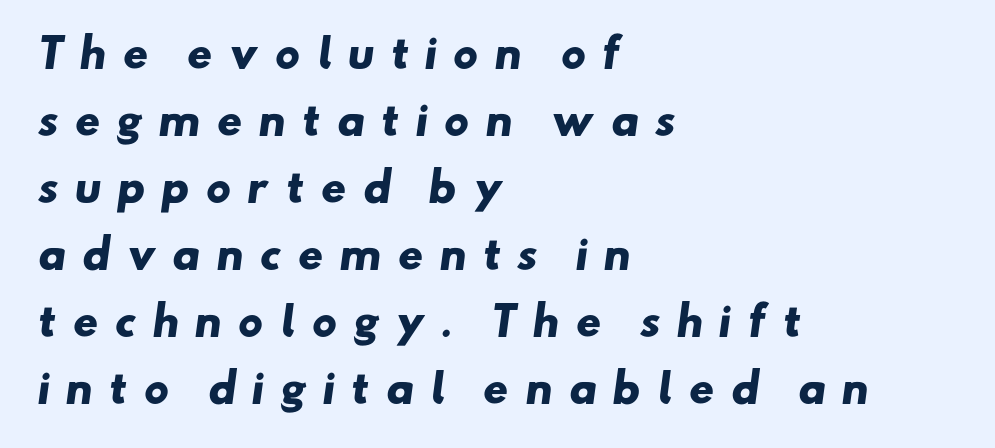
You can tell from the bare stems that sans-serif type was used. The rendering uses natural spacing where letterforms have individual widths. Alignment: flush left. How are the letters spaced? Widely, with obvious added tracking. Descender tails drop into unmarked territory.
